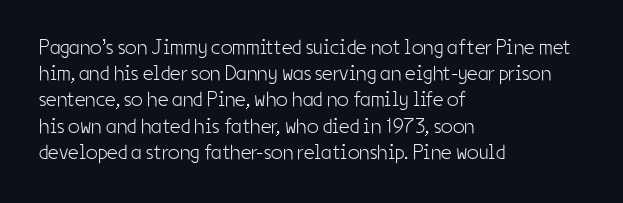
{"italic": "no", "bold": "no", "underline": "no", "align": "left", "line_spacing": "normal", "line_spacing_ratio": 1.25, "letter_spacing": "normal", "letter_spacing_em": 0.0, "glyph_px": 21}
